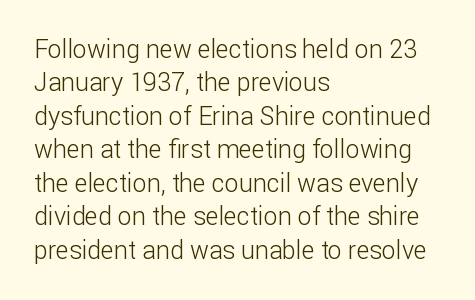
Q: Is the text bold? A: No.
Q: Is the text italic (slanted)? A: No, it is upright.
Q: Is the text underlined? A: No.
Q: How is the paragraph aligned? A: Left-aligned.
Q: Is the spacing between letters normal or unusually wide? A: Normal.
Q: Is the spacing between lines tight, normal or loose? A: Normal.
